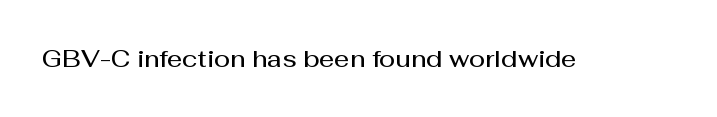
{"italic": "no", "bold": "semi", "underline": "no", "letter_spacing": "normal", "letter_spacing_em": 0.0, "glyph_px": 24}
